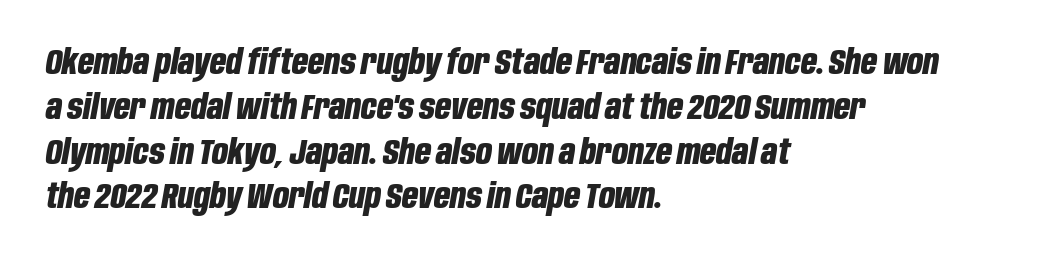
The font is running at its bold setting. Note the varied advance widths — an 'i' is clearly narrower than an 'm'. The specimen omits any rule beneath the text block's lines. Nobody touched the tracking dial on this one.
